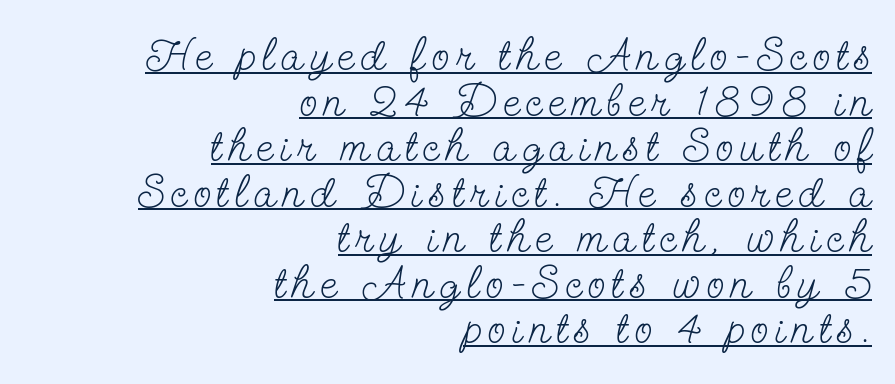
The image shows 46 px light, condensed serif type; set right-aligned, tight line spacing (0.99x), underlined; low stroke contrast and a small x-height.
